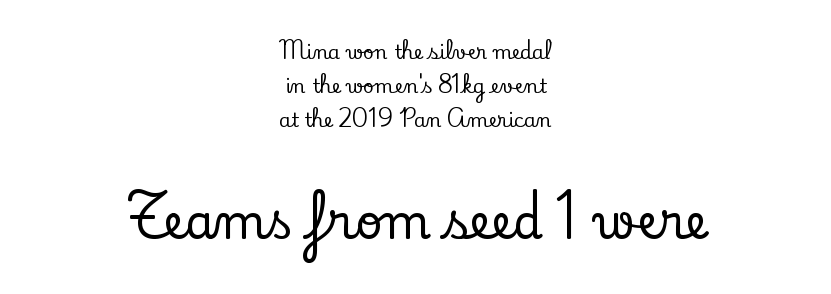
The image shows 47 px serif type, upright; set centered, line spacing 1.78x, normal letter spacing, not underlined; the second (bottom) block is 2.47x larger; low stroke contrast and a small x-height.
